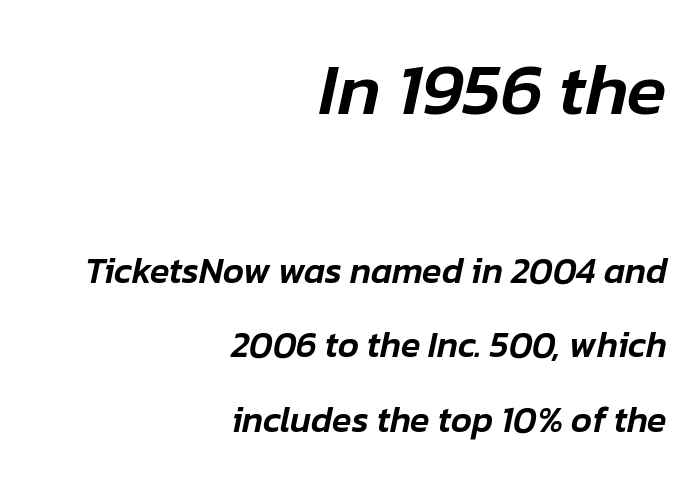
Q: Is the text italic (slanted)? A: Yes, it leans right by about 12 degrees.
Q: Is the text underlined? A: No.
Q: How is the paragraph aligned? A: Right-aligned.
Q: Is the spacing between letters normal or unusually wide? A: Normal.
Q: Is the spacing between lines tight, normal or loose? A: Loose.
Q: Which block of text is set in a larger size, the first (top) or the second (bottom)? A: The first (top) one.
Q: Width (condensed, normal, or wide)? A: Normal.
Q: Stroke contrast? A: Low.
Q: x-height? A: Medium.
Q: Monospaced? A: No.
